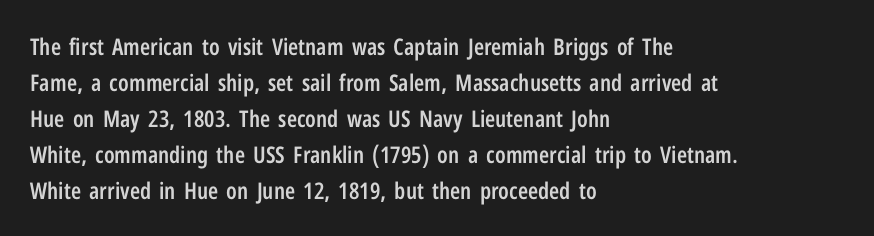
{"italic": "no", "bold": "semi", "underline": "no", "align": "left", "line_spacing": "normal", "line_spacing_ratio": 1.56, "letter_spacing": "normal", "letter_spacing_em": 0.0, "glyph_px": 23}
